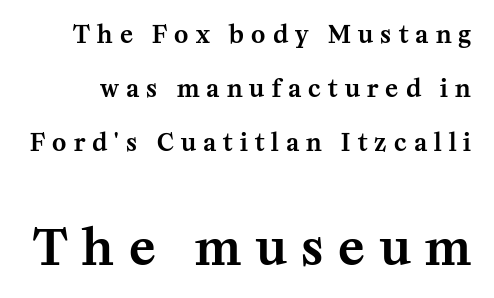
{"serif": "yes", "italic": "no", "width": "normal", "stroke_contrast": "medium", "x_height": "medium", "monospaced": "no", "underline": "no", "line_spacing": "loose", "line_spacing_ratio": 2.26, "letter_spacing": "wide", "letter_spacing_em": 0.3, "larger_block": "second", "size_ratio": 2.04, "glyph_px": 49}
